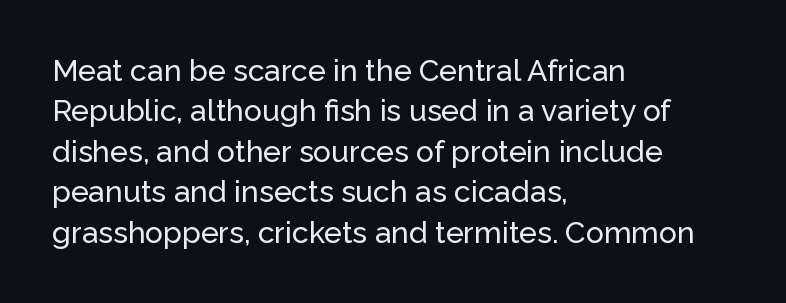
Is the letter spacing exaggerated? No — it looks like the ordinary default. The strip under each line holds only bare page. I'd call this a sans setting — the letters go barefoot. Does the leading feel generous? No, just average. The rag falls on the right side of this text block.
